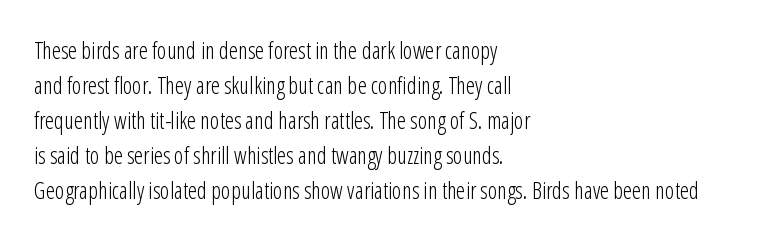
Q: Is the text bold? A: No.
Q: Is the text italic (slanted)? A: No, it is upright.
Q: Is the text underlined? A: No.
Q: How is the paragraph aligned? A: Left-aligned.
Q: Is the spacing between letters normal or unusually wide? A: Normal.
Q: Is the spacing between lines tight, normal or loose? A: Normal.
